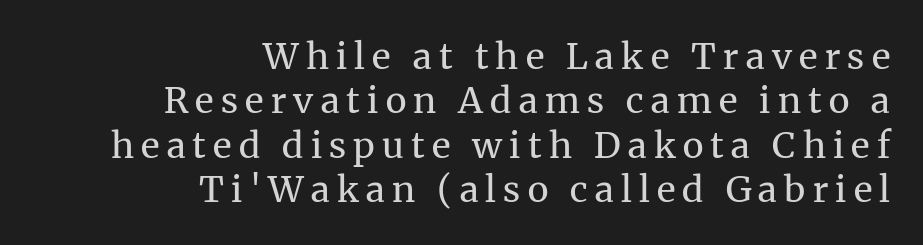
{"serif": "yes", "italic": "no", "bold": "no", "weight": "regular", "width": "normal", "stroke_contrast": "medium", "x_height": "medium", "monospaced": "no", "underline": "no", "align": "right", "line_spacing_ratio": 1.23, "letter_spacing": "wide", "letter_spacing_em": 0.2, "glyph_px": 36}
